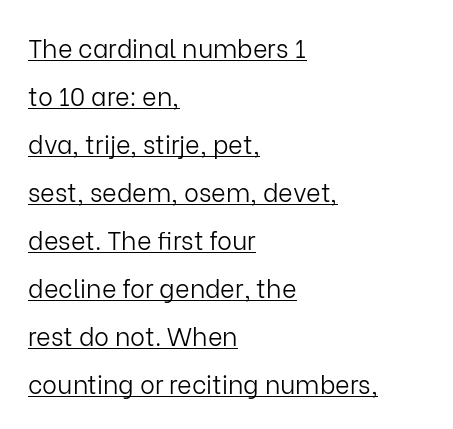
Q: Is the text bold? A: No.
Q: Is the text italic (slanted)? A: No, it is upright.
Q: Is the text underlined? A: Yes.
Q: How is the paragraph aligned? A: Left-aligned.
Q: Is the spacing between letters normal or unusually wide? A: Normal.
Q: Is the spacing between lines tight, normal or loose? A: Loose.
